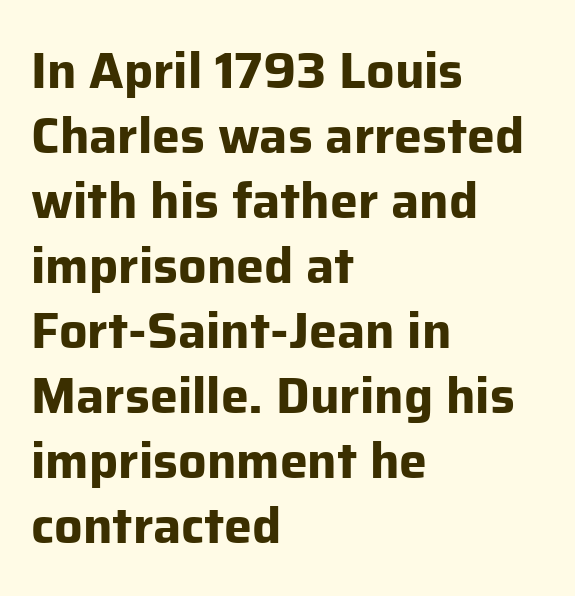
Q: Is the text bold? A: Yes.
Q: Is the text italic (slanted)? A: No, it is upright.
Q: Is the typeface a serif or a sans-serif typeface? A: Sans-serif.
Q: Is the text underlined? A: No.
Q: How is the paragraph aligned? A: Left-aligned.
Q: Is the spacing between letters normal or unusually wide? A: Normal.
Q: Is the spacing between lines tight, normal or loose? A: Normal.
Q: Width (condensed, normal, or wide)? A: Normal.
Q: Stroke contrast? A: Low.
Q: x-height? A: Medium.
Q: Monospaced? A: No.
